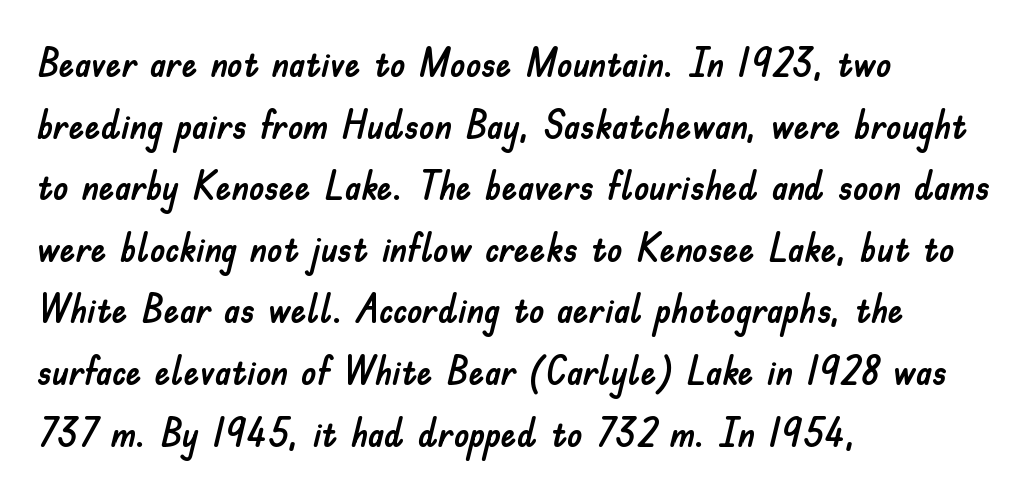
{"serif": "no", "width": "normal", "stroke_contrast": "low", "x_height": "small", "monospaced": "no", "underline": "no", "align": "left", "line_spacing": "normal", "line_spacing_ratio": 1.58, "letter_spacing": "normal", "letter_spacing_em": 0.0, "glyph_px": 39}
